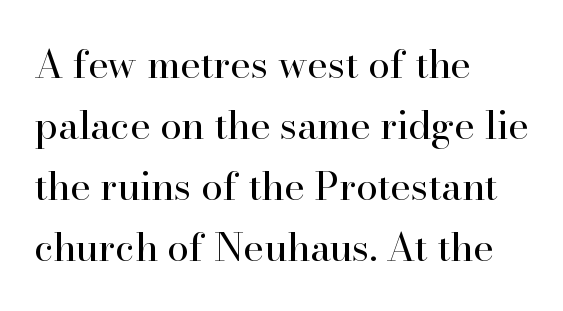
Q: Is the text bold? A: No.
Q: Is the text italic (slanted)? A: No, it is upright.
Q: Is the typeface a serif or a sans-serif typeface? A: Serif.
Q: Is the text underlined? A: No.
Q: How is the paragraph aligned? A: Left-aligned.
Q: Is the spacing between letters normal or unusually wide? A: Normal.
Q: Is the spacing between lines tight, normal or loose? A: Normal.
Q: Width (condensed, normal, or wide)? A: Normal.
Q: Stroke contrast? A: High.
Q: x-height? A: Small.
Q: Monospaced? A: No.
